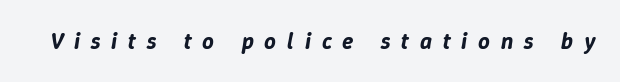
{"italic": "yes", "lean": "right", "slant_degrees": 9, "underline": "no", "letter_spacing": "wide", "letter_spacing_em": 0.47, "glyph_px": 23}
